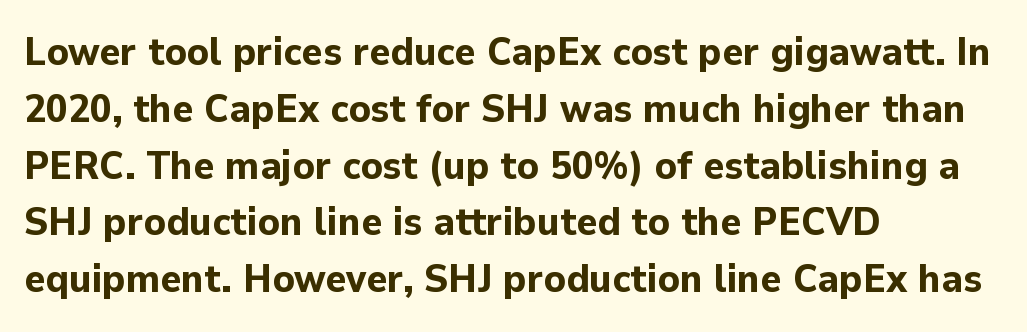
{"serif": "no", "italic": "no", "bold": "yes", "weight": "bold", "width": "normal", "stroke_contrast": "low", "x_height": "medium", "monospaced": "no", "underline": "no", "align": "left", "line_spacing": "normal", "line_spacing_ratio": 1.42, "letter_spacing": "normal", "letter_spacing_em": 0.0, "glyph_px": 40}
